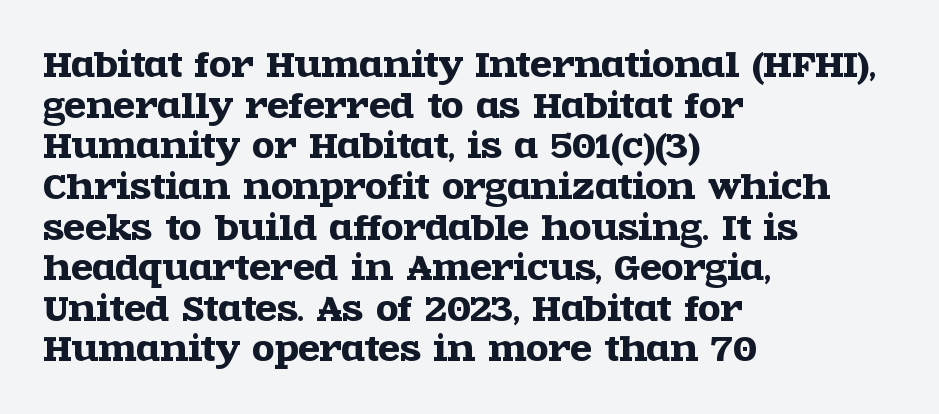
The image shows 32 px wide serif type, upright; set left-aligned, normal line spacing (1.27x), normal letter spacing, not underlined; a large x-height.
